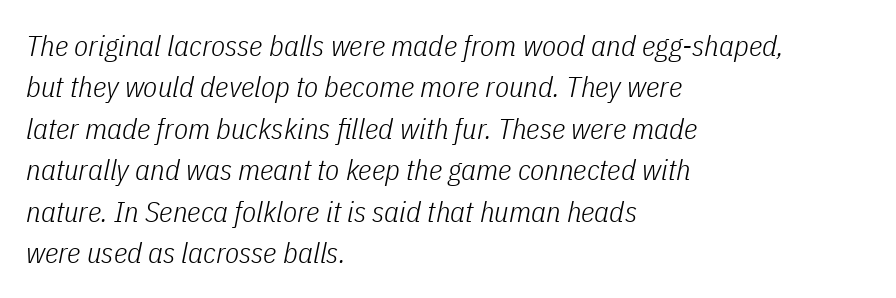
{"italic": "yes", "lean": "right", "slant_degrees": 11, "bold": "no", "weight": "light", "width": "condensed", "stroke_contrast": "low", "x_height": "medium", "monospaced": "no", "underline": "no", "align": "left", "line_spacing": "normal", "line_spacing_ratio": 1.43, "letter_spacing": "normal", "letter_spacing_em": 0.0, "glyph_px": 29}
